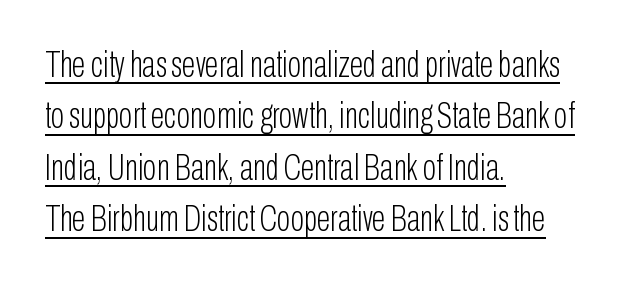
{"serif": "no", "italic": "no", "bold": "no", "weight": "light", "width": "condensed", "stroke_contrast": "low", "x_height": "medium", "monospaced": "no", "underline": "yes", "align": "left", "line_spacing": "normal", "line_spacing_ratio": 1.43, "letter_spacing": "normal", "letter_spacing_em": 0.0, "glyph_px": 36}
